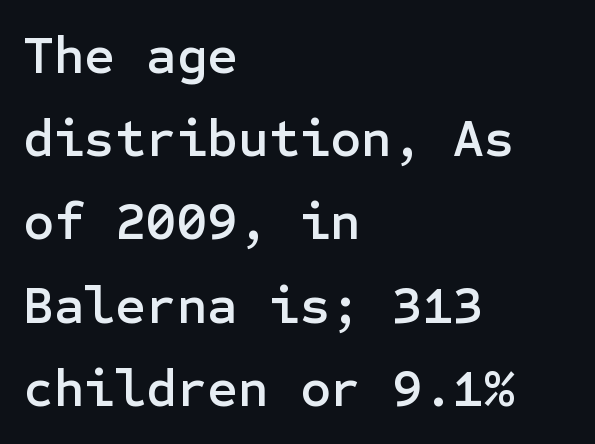
Q: Is the text italic (slanted)? A: No, it is upright.
Q: Is the typeface a serif or a sans-serif typeface? A: Sans-serif.
Q: Is the text underlined? A: No.
Q: How is the paragraph aligned? A: Left-aligned.
Q: Is the spacing between letters normal or unusually wide? A: Normal.
Q: Is the spacing between lines tight, normal or loose? A: Normal.
Q: Width (condensed, normal, or wide)? A: Normal.
Q: Stroke contrast? A: Low.
Q: x-height? A: Medium.
